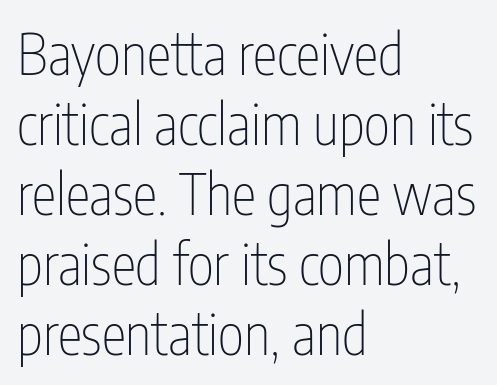
Is the letter spacing exaggerated? No — it looks like the ordinary default. The type sits square on the baseline with zero lean. Typeset ragged right — the left edge is the straight one. In terms of letterform style, serifs are entirely absent.
